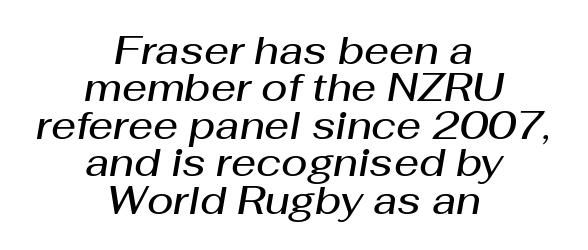
{"italic": "yes", "lean": "right", "slant_degrees": 10, "bold": "semi", "weight": "semibold", "width": "normal", "stroke_contrast": "medium", "x_height": "medium", "monospaced": "no", "underline": "no", "align": "center", "line_spacing": "tight", "line_spacing_ratio": 0.96, "letter_spacing": "normal", "letter_spacing_em": 0.0, "glyph_px": 39}
